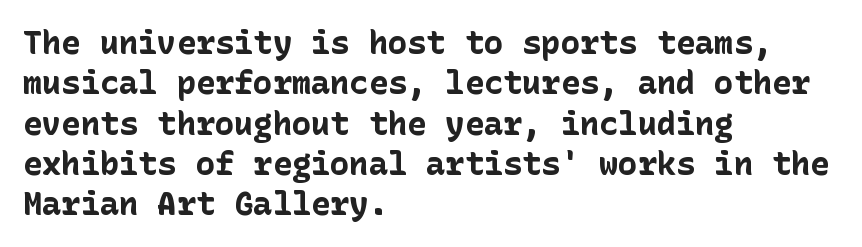
This sample uses plain, unmodified letter spacing. Notice how the stems are strictly vertical — no italics here. This is heavy type, rendered in bold. The passage shown is typeset with a sans-serif family.
